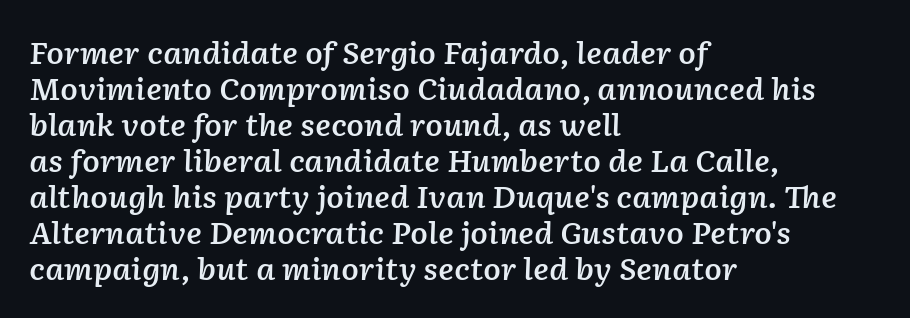
{"italic": "yes", "lean": "right", "slant_degrees": 2, "bold": "semi", "weight": "semibold", "width": "normal", "stroke_contrast": "low", "x_height": "medium", "monospaced": "no", "underline": "no", "align": "left", "line_spacing_ratio": 1.24, "letter_spacing": "normal", "letter_spacing_em": 0.0, "glyph_px": 29}
